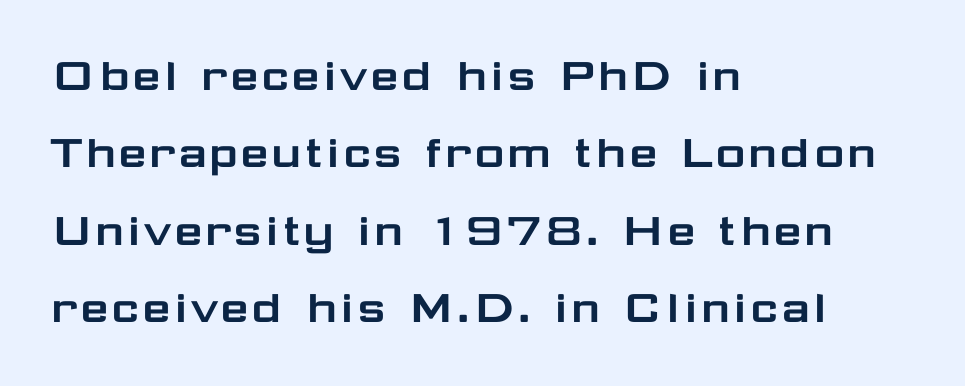
Characters follow at the spacing the type designer built in. The zone under the glyphs is completely vacant. A typesetter would label this face a sans. Line beginnings align vertically; line endings do not.
